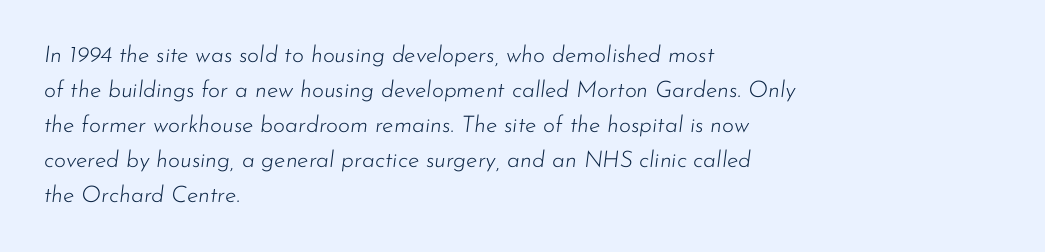
{"italic": "yes", "lean": "right", "slant_degrees": 7, "bold": "no", "underline": "no", "align": "left", "line_spacing": "normal", "line_spacing_ratio": 1.52, "letter_spacing": "normal", "letter_spacing_em": 0.0, "glyph_px": 23}
